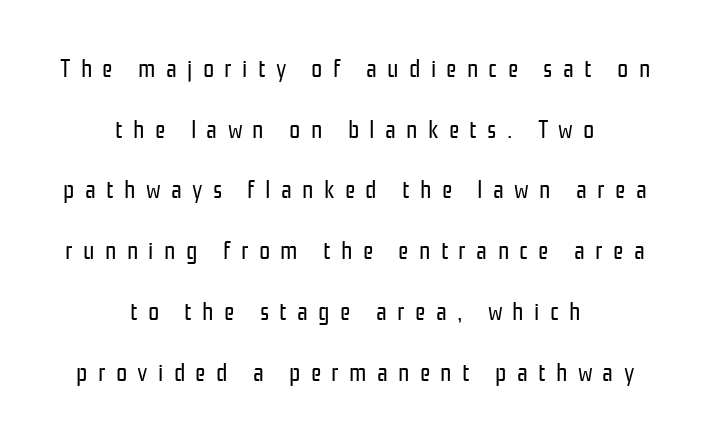
The image shows 25 px text type, upright; set centered, loose line spacing (2.43x), unusually wide letter spacing (+0.41 em), not underlined.
